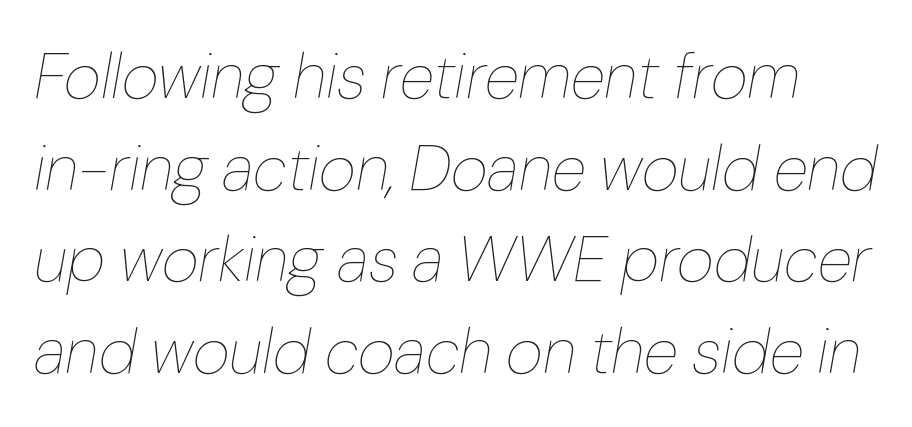
The face used here is proportionally spaced, like ordinary book or web type. An italicized treatment has been applied to the whole sample. Nobody drew a line under any word here. The line texture is even and compact thanks to regular tracking.
